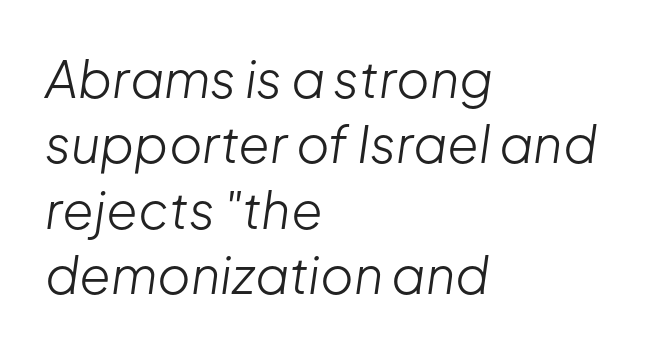
Teacher's note: observe the even left margin — that is flush-left alignment. The rendering keeps characters at their native spacing. Decoration check: the copy has no underline. Varying glyph widths throughout — classic text-font behaviour.
